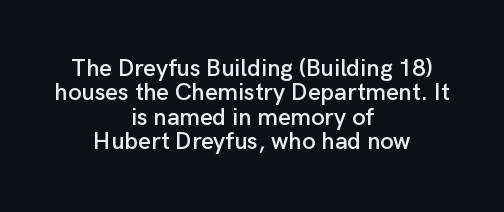
{"italic": "no", "underline": "no", "align": "center", "line_spacing": "tight", "line_spacing_ratio": 1.02, "letter_spacing": "normal", "letter_spacing_em": 0.0, "glyph_px": 24}
